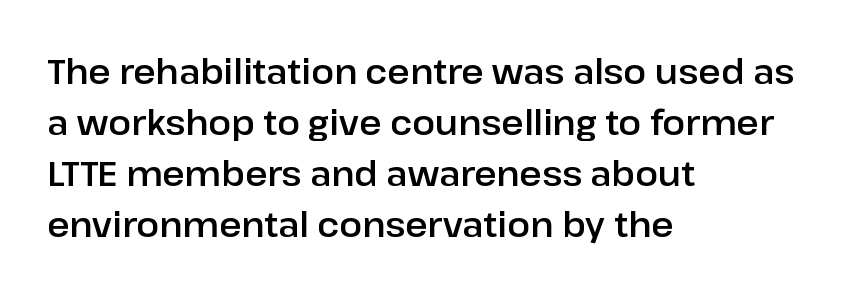
Here the glyphs are tracked normally, forming tight word shapes. Honestly, there is no underline to notice here at all. The typeface chosen for these lines omits serifs. Do the characters align in a grid? No, the font is proportional. Notice how the stems are strictly vertical — no italics here. Notice how descenders clear the ascenders below comfortably — that's standard leading.
